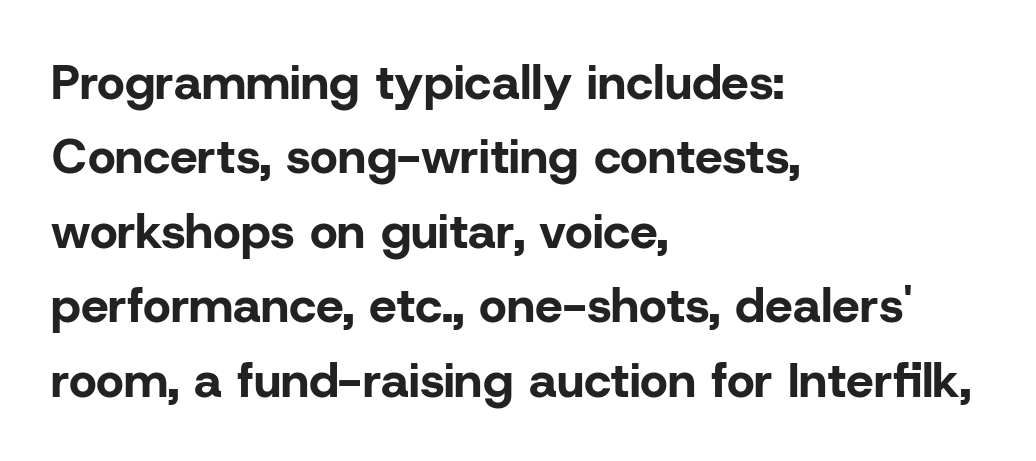
{"serif": "no", "italic": "no", "bold": "yes", "weight": "bold", "width": "normal", "stroke_contrast": "low", "x_height": "medium", "monospaced": "no", "underline": "no", "align": "left", "line_spacing": "normal", "line_spacing_ratio": 1.52, "letter_spacing": "normal", "letter_spacing_em": 0.0, "glyph_px": 49}
